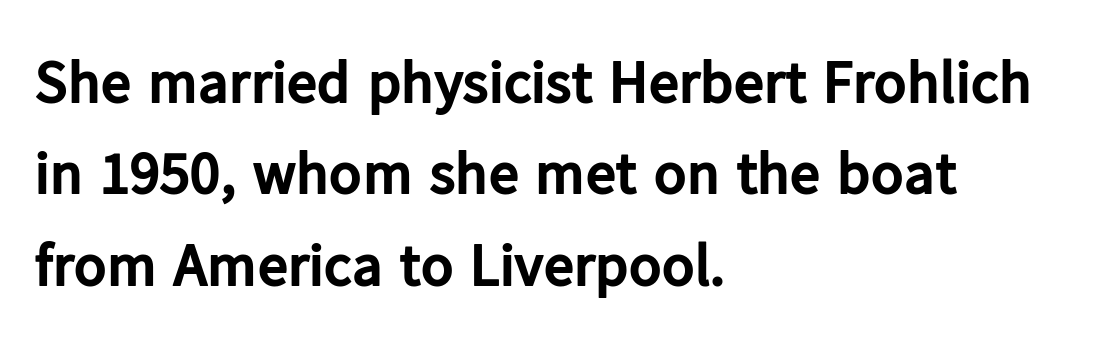
{"serif": "no", "italic": "no", "bold": "yes", "weight": "bold", "width": "normal", "stroke_contrast": "low", "x_height": "medium", "monospaced": "no", "underline": "no", "align": "left", "line_spacing": "normal", "line_spacing_ratio": 1.5, "letter_spacing": "normal", "letter_spacing_em": 0.0, "glyph_px": 61}
